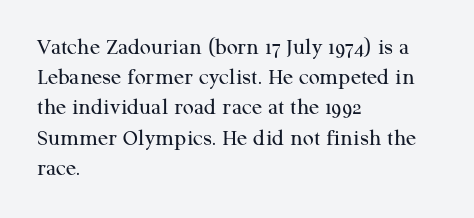
{"italic": "no", "bold": "no", "underline": "no", "align": "left", "line_spacing": "normal", "line_spacing_ratio": 1.26, "letter_spacing": "normal", "letter_spacing_em": 0.0, "glyph_px": 24}
